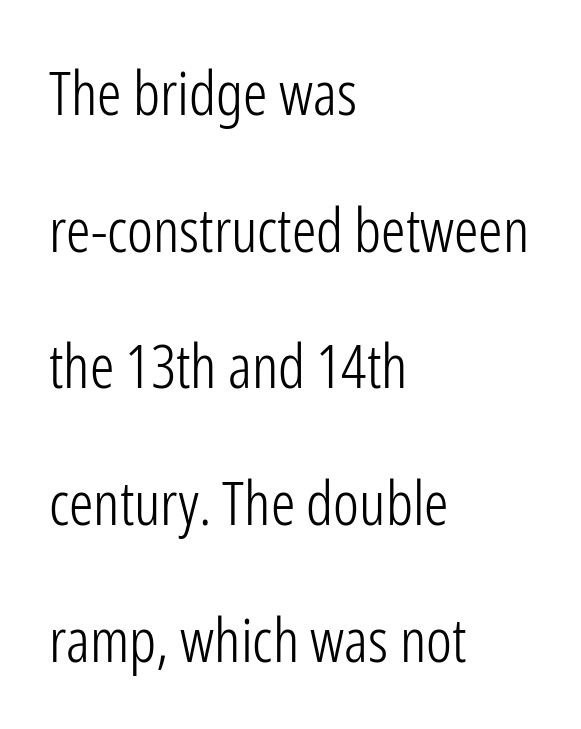
Q: Is the text bold? A: No.
Q: Is the text italic (slanted)? A: No, it is upright.
Q: Is the typeface a serif or a sans-serif typeface? A: Sans-serif.
Q: Is the text underlined? A: No.
Q: How is the paragraph aligned? A: Left-aligned.
Q: Is the spacing between letters normal or unusually wide? A: Normal.
Q: Is the spacing between lines tight, normal or loose? A: Loose.
Q: Width (condensed, normal, or wide)? A: Condensed.
Q: Stroke contrast? A: Low.
Q: x-height? A: Medium.
Q: Monospaced? A: No.
